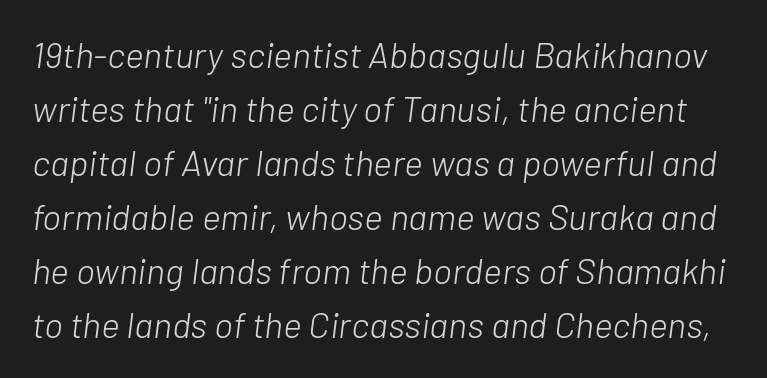
Is this a heavy cut? Hardly; it is regular or lighter. There's an unmistakable incline to the writing here. Quick note: underline off. What's the leading like? Ordinary, nothing unusual.
